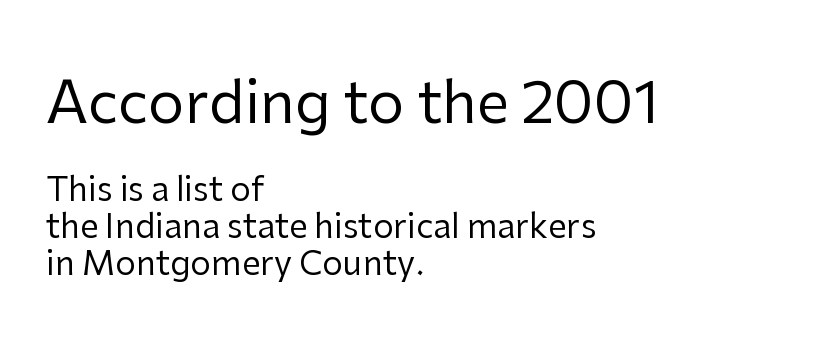
The image shows 58 px regular-weight sans-serif type, upright; set left-aligned, tight line spacing (1.12x), normal letter spacing, not underlined; the first (top) block is 1.76x larger; low stroke contrast and a medium x-height.
